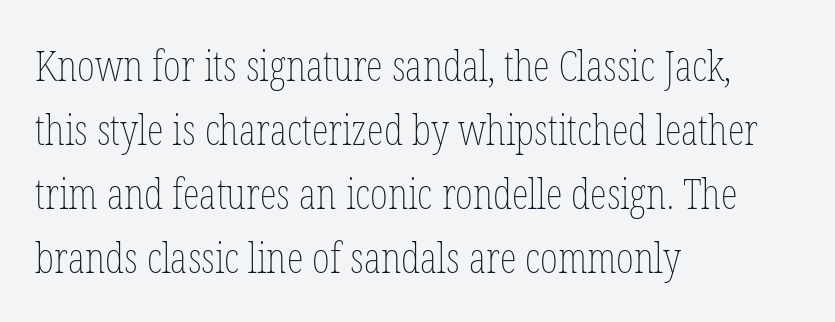
The image shows 43 px thin, condensed type, upright; set left-aligned, normal line spacing (1.49x), normal letter spacing, not underlined; low stroke contrast and a medium x-height.
